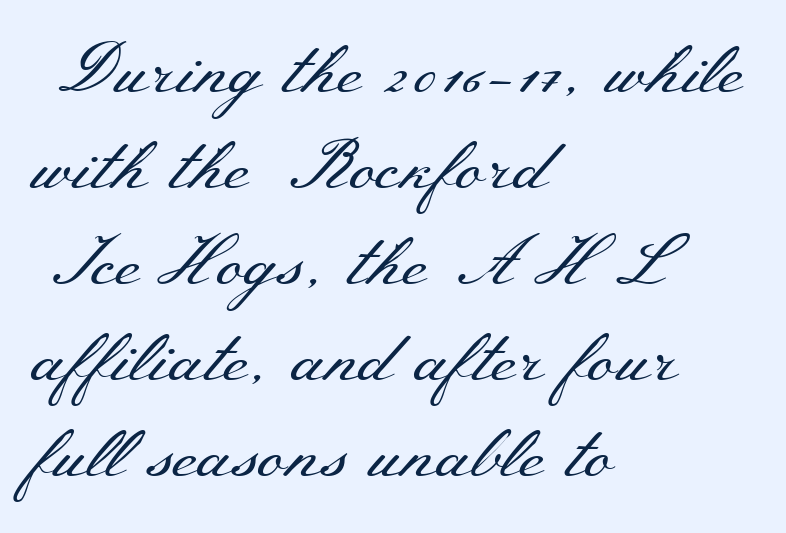
Q: Is the text bold? A: No.
Q: Is the text italic (slanted)? A: Yes.
Q: Is the typeface a serif or a sans-serif typeface? A: Serif.
Q: Is the text underlined? A: No.
Q: How is the paragraph aligned? A: Left-aligned.
Q: Is the spacing between letters normal or unusually wide? A: Normal.
Q: Is the spacing between lines tight, normal or loose? A: Normal.
Q: Width (condensed, normal, or wide)? A: Wide.
Q: Stroke contrast? A: Medium.
Q: x-height? A: Small.
Q: Monospaced? A: No.
